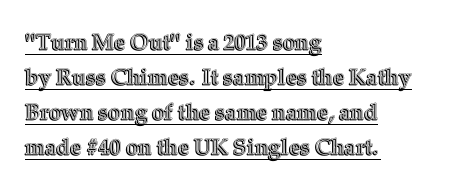
{"italic": "no", "underline": "yes", "align": "left", "line_spacing": "normal", "line_spacing_ratio": 1.59, "letter_spacing": "normal", "letter_spacing_em": 0.0, "glyph_px": 22}
